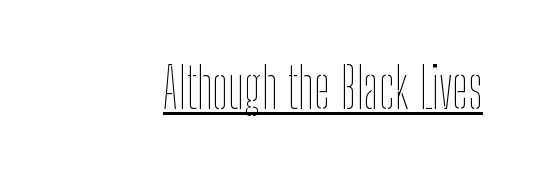
Each letter keeps its own natural width here, so spacing adapts to shape. The glyphs are accompanied by a horizontal stroke just below them. The typesetter chose a ragged-left arrangement here. Nobody touched the tracking dial on this one. The lettering holds an erect, upright posture throughout.
